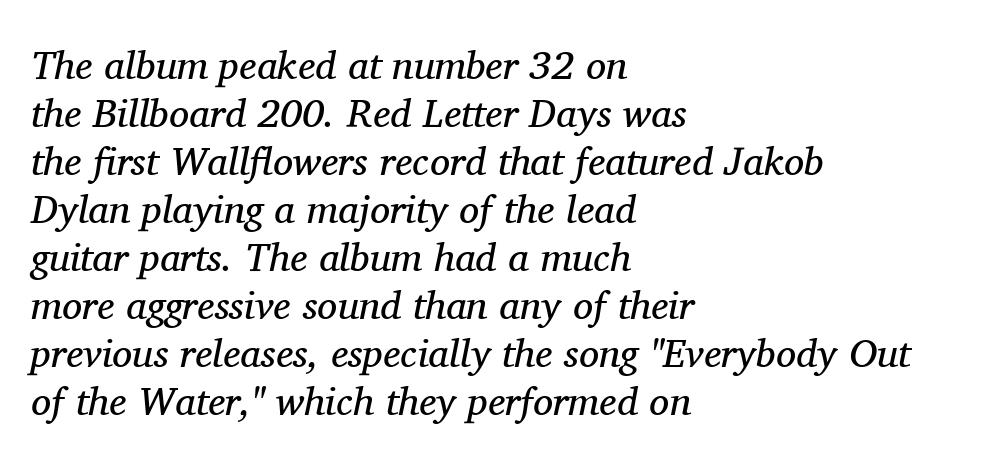
{"serif": "yes", "italic": "yes", "lean": "right", "slant_degrees": 11, "bold": "no", "weight": "regular", "width": "normal", "stroke_contrast": "medium", "x_height": "medium", "monospaced": "no", "underline": "no", "align": "left", "line_spacing_ratio": 1.2, "letter_spacing": "normal", "letter_spacing_em": 0.0, "glyph_px": 40}
